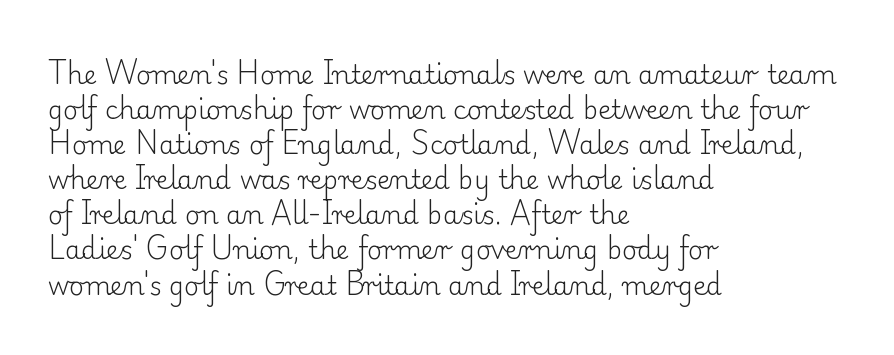
The image shows 26 px text type, upright; set left-aligned, normal line spacing (1.35x), normal letter spacing, not underlined.
